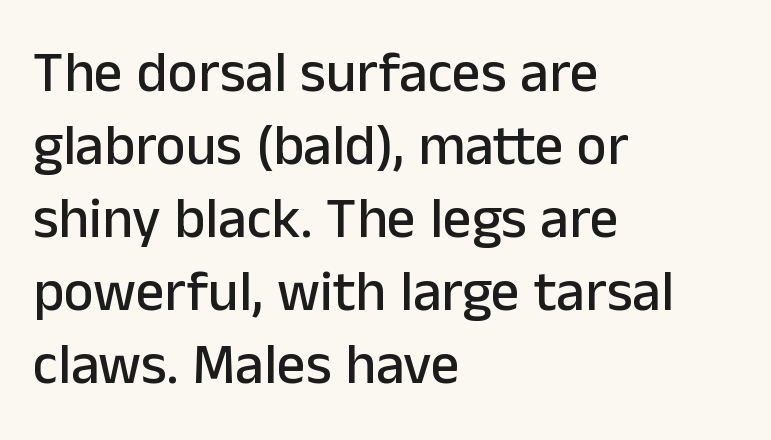
Spacing verdict: proportional, widths tailored to each character. Words appear dense and cohesive because spacing is normal. Nothing sits at the stroke ends, so this counts as sans-serif. The lines are quadded left. Just letters on the line, the space beneath them empty. How would I describe the line gaps? Plain and ordinary.
